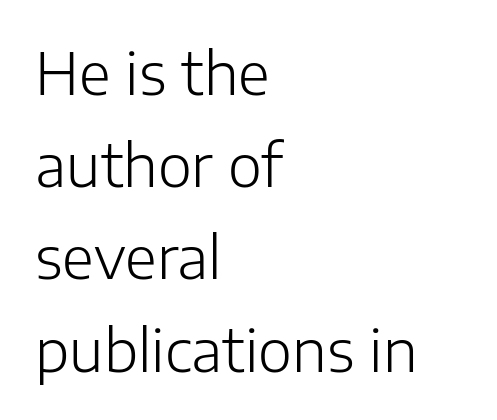
{"serif": "no", "italic": "no", "bold": "no", "weight": "light", "width": "normal", "stroke_contrast": "low", "x_height": "medium", "monospaced": "no", "underline": "no", "align": "left", "line_spacing": "normal", "line_spacing_ratio": 1.59, "letter_spacing": "normal", "letter_spacing_em": 0.0, "glyph_px": 58}
